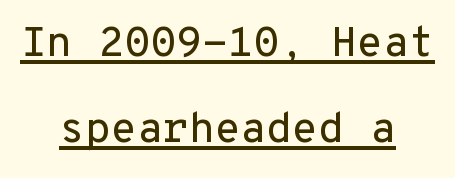
Q: Is the text italic (slanted)? A: No, it is upright.
Q: Is the typeface a serif or a sans-serif typeface? A: Sans-serif.
Q: Is the text underlined? A: Yes.
Q: How is the paragraph aligned? A: Centered.
Q: Is the spacing between letters normal or unusually wide? A: Normal.
Q: Is the spacing between lines tight, normal or loose? A: Loose.
Q: Width (condensed, normal, or wide)? A: Normal.
Q: Stroke contrast? A: Low.
Q: x-height? A: Medium.
Q: Monospaced? A: Yes.
